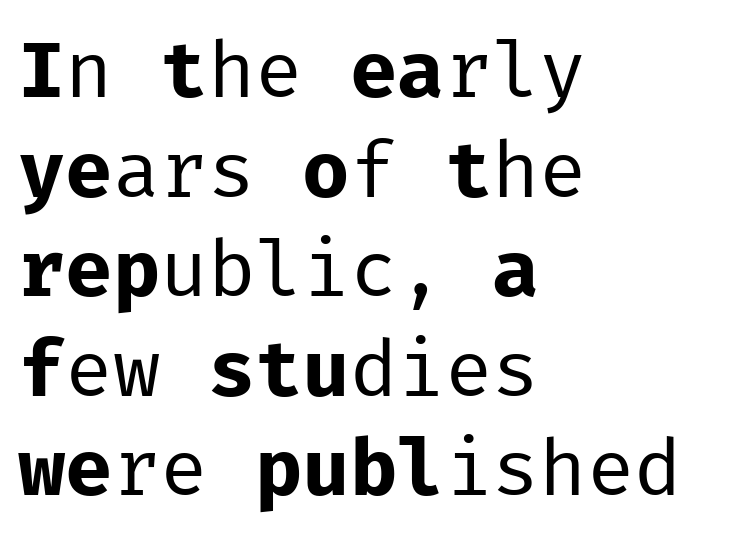
{"serif": "no", "italic": "no", "bold": "no", "weight": "regular", "width": "normal", "stroke_contrast": "low", "x_height": "medium", "monospaced": "yes", "underline": "no", "align": "left", "line_spacing": "normal", "line_spacing_ratio": 1.26, "letter_spacing": "normal", "letter_spacing_em": 0.0, "glyph_px": 79}
